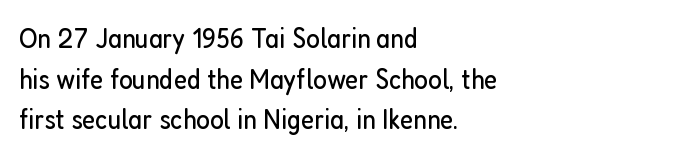
Q: Is the text bold? A: No.
Q: Is the text italic (slanted)? A: No, it is upright.
Q: Is the typeface a serif or a sans-serif typeface? A: Sans-serif.
Q: Is the text underlined? A: No.
Q: How is the paragraph aligned? A: Left-aligned.
Q: Is the spacing between letters normal or unusually wide? A: Normal.
Q: Is the spacing between lines tight, normal or loose? A: Normal.
Q: Width (condensed, normal, or wide)? A: Condensed.
Q: Stroke contrast? A: Low.
Q: x-height? A: Medium.
Q: Monospaced? A: No.
